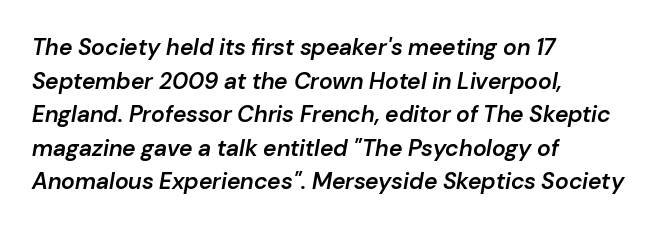
The lines in this sample share a left origin and differ only in where they stop. Regular leading. Is the letter spacing exaggerated? No — it looks like the ordinary default. It's the slanting kind of type. Look at the stroke-to-counter ratio: somewhat heavy, a semibold. Anything drawn beneath the words? Only blank space.
